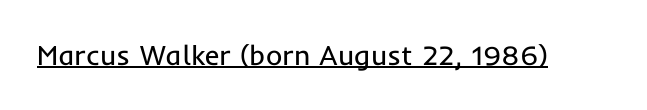
{"serif": "no", "italic": "no", "bold": "no", "weight": "regular", "width": "normal", "stroke_contrast": "low", "x_height": "medium", "monospaced": "no", "underline": "yes", "letter_spacing": "normal", "letter_spacing_em": 0.0, "glyph_px": 28}
